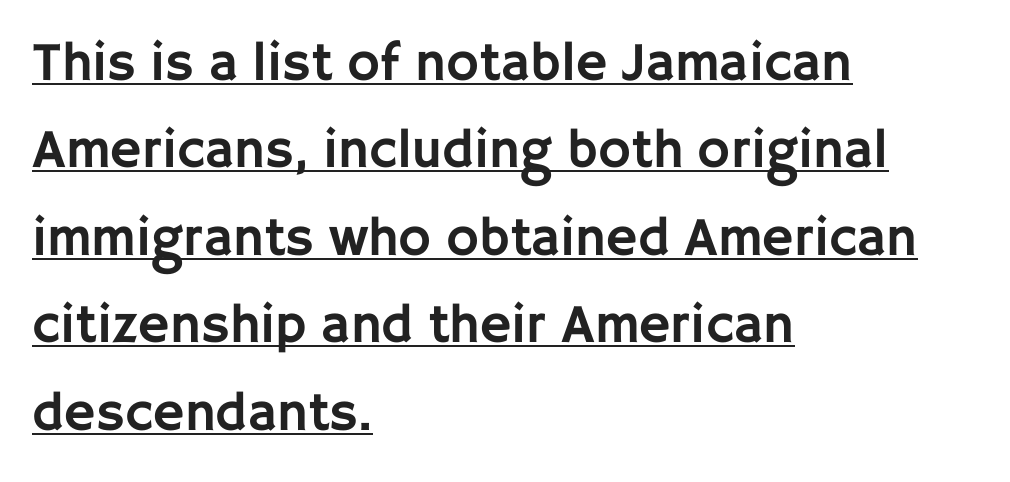
A student would call this left alignment; a typographer would say flush left, rag right. The gaps between neighbouring characters are ordinary and unremarkable. The face used here is a sans, in the tradition of grotesques and geometrics. Spacing verdict: proportional, widths tailored to each character. Notice how a bar underscores the lettering throughout.
